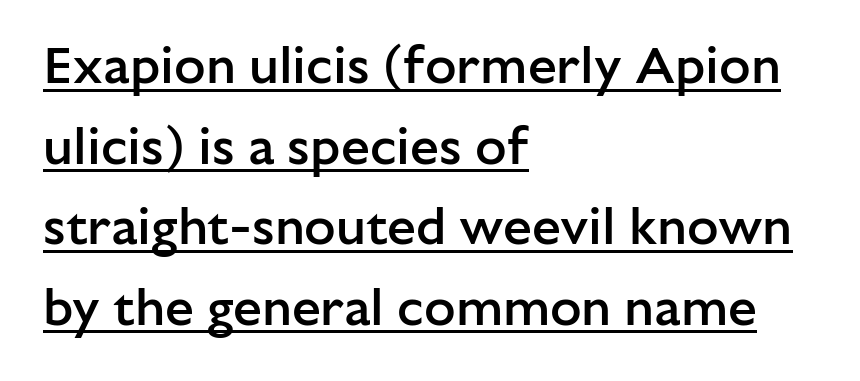
{"serif": "no", "italic": "no", "bold": "semi", "weight": "semibold", "width": "normal", "stroke_contrast": "low", "x_height": "medium", "monospaced": "no", "underline": "yes", "align": "left", "line_spacing": "normal", "line_spacing_ratio": 1.55, "letter_spacing": "normal", "letter_spacing_em": 0.0, "glyph_px": 52}
